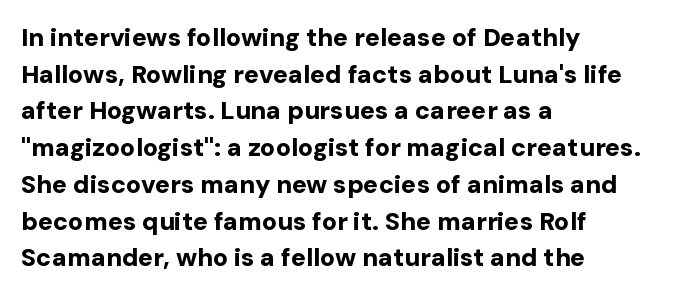
The image shows 25 px bold type, upright; set left-aligned, normal line spacing (1.47x), normal letter spacing, not underlined.
